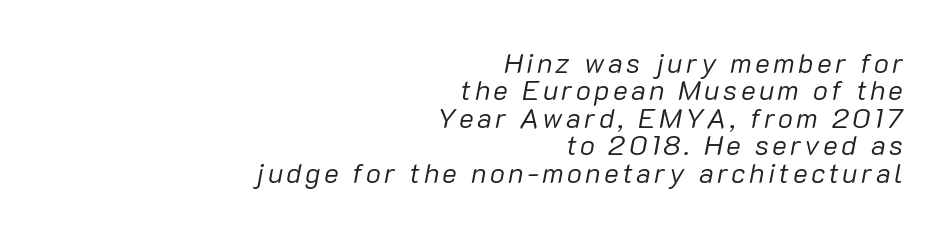
The image shows 28 px regular-weight type, italic (leaning right); set right-aligned, tight line spacing (0.98x), not underlined; low stroke contrast and a medium x-height.
